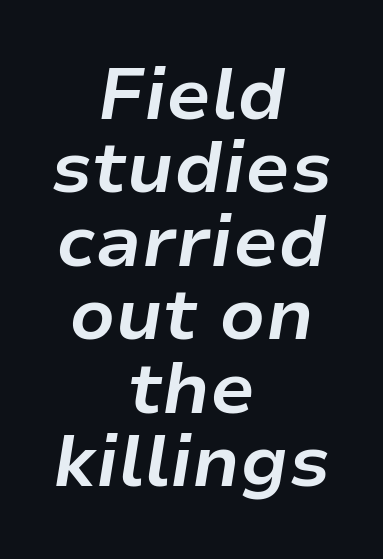
I'd describe the lettering as bold — thick and assertive. In terms of letterspacing, this is plain default setting. One glance says dense: line gaps are narrower than usual. Each letter keeps its own natural width here, so spacing adapts to shape. The lettering tilts uniformly, giving the passage an italic look. Both edges are ragged and mirror each other, which tells us the setting is centered.
